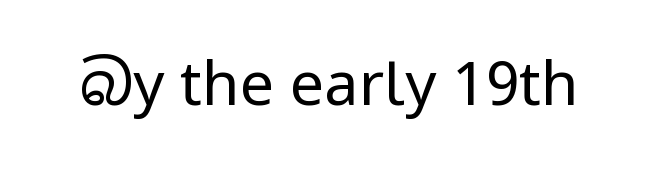
Q: Is the text bold? A: No.
Q: Is the text italic (slanted)? A: No, it is upright.
Q: Is the typeface a serif or a sans-serif typeface? A: Sans-serif.
Q: Is the text underlined? A: No.
Q: Is the spacing between letters normal or unusually wide? A: Normal.
Q: Width (condensed, normal, or wide)? A: Normal.
Q: Stroke contrast? A: Low.
Q: x-height? A: Medium.
Q: Monospaced? A: No.
